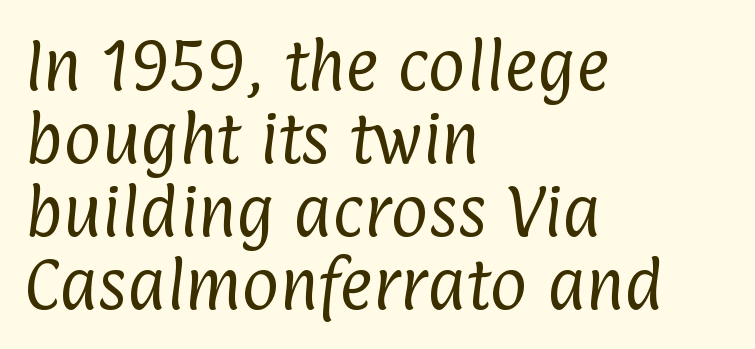
Q: Is the text bold? A: No.
Q: Is the typeface a serif or a sans-serif typeface? A: Sans-serif.
Q: Is the text underlined? A: No.
Q: How is the paragraph aligned? A: Left-aligned.
Q: Is the spacing between letters normal or unusually wide? A: Normal.
Q: Is the spacing between lines tight, normal or loose? A: Normal.
Q: Width (condensed, normal, or wide)? A: Condensed.
Q: Stroke contrast? A: Low.
Q: x-height? A: Medium.
Q: Monospaced? A: No.
